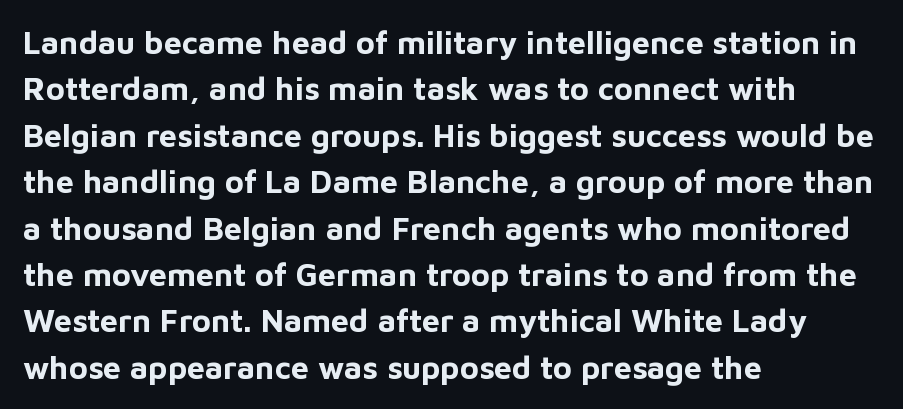
Quick note: not italic, upright. Leftover space on each line is placed entirely after the last word. Proportional: the letters do not fall into vertical columns. Unlike a traditional serif, this face leaves its strokes unadorned.
